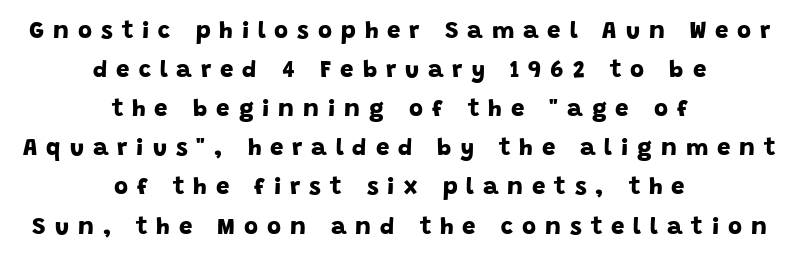
Q: Is the text bold? A: Yes.
Q: Is the text underlined? A: No.
Q: How is the paragraph aligned? A: Centered.
Q: Is the spacing between letters normal or unusually wide? A: Unusually wide.
Q: Is the spacing between lines tight, normal or loose? A: Normal.
